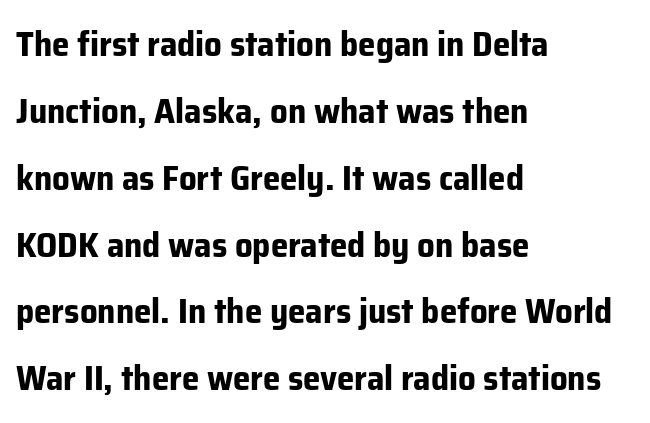
The image shows 35 px bold sans-serif type, upright; set left-aligned, loose line spacing (1.91x), normal letter spacing, not underlined; low stroke contrast and a medium x-height.
